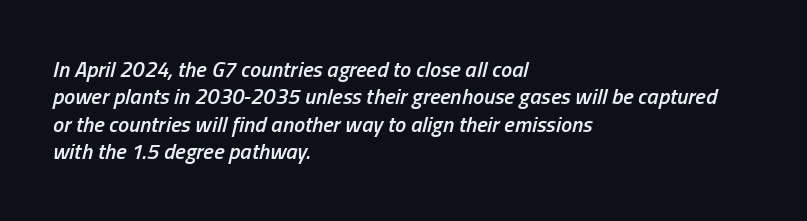
What's the leading like? Ordinary, nothing unusual. This is the in-between weight designers call semibold or demi. Italic? Definitely — the glyphs are oblique. Here the glyphs are tracked normally, forming tight word shapes. Plain, unruled lines of type. The compositor pushed each line to the left boundary.
